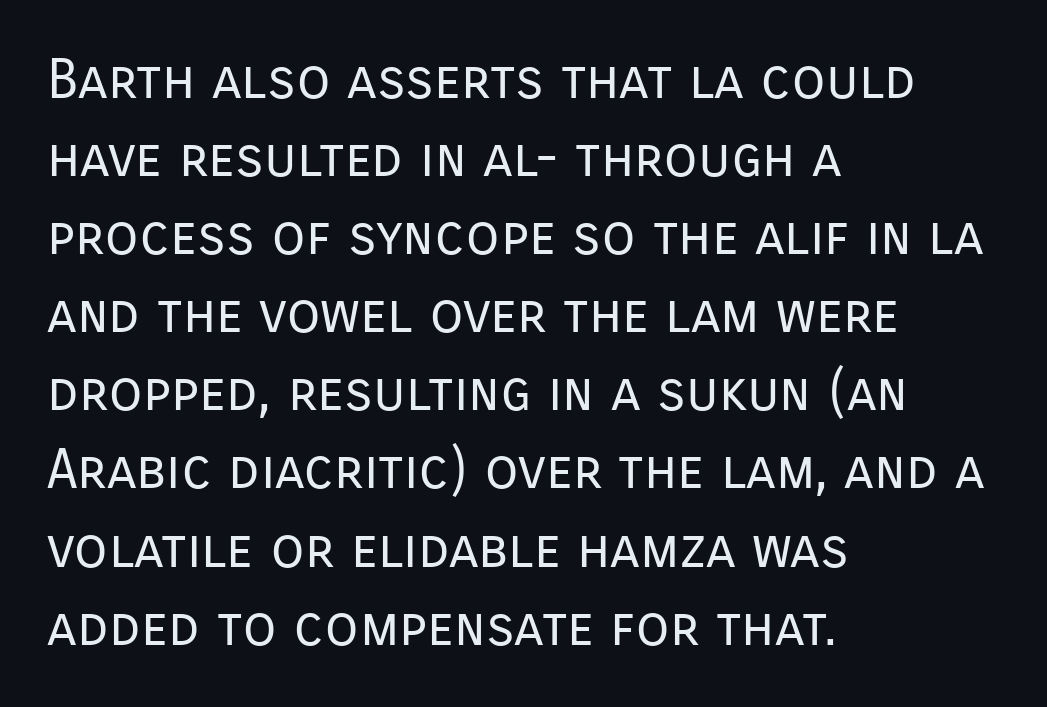
Q: Is the text bold? A: No.
Q: Is the text italic (slanted)? A: No, it is upright.
Q: Is the typeface a serif or a sans-serif typeface? A: Sans-serif.
Q: Is the text underlined? A: No.
Q: How is the paragraph aligned? A: Left-aligned.
Q: Is the spacing between letters normal or unusually wide? A: Normal.
Q: Is the spacing between lines tight, normal or loose? A: Normal.
Q: Width (condensed, normal, or wide)? A: Normal.
Q: Stroke contrast? A: Low.
Q: x-height? A: Medium.
Q: Monospaced? A: No.
